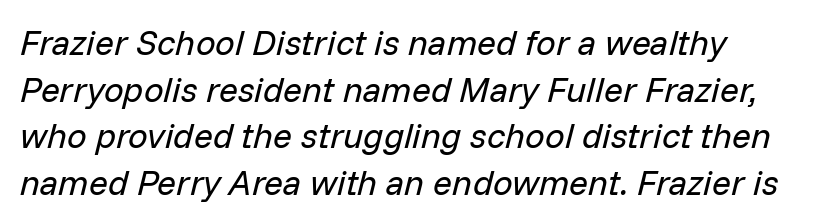
Q: Is the text bold? A: No.
Q: Is the text italic (slanted)? A: Yes, it leans right by about 14 degrees.
Q: Is the text underlined? A: No.
Q: Is the spacing between letters normal or unusually wide? A: Normal.
Q: Is the spacing between lines tight, normal or loose? A: Normal.
Q: Width (condensed, normal, or wide)? A: Normal.
Q: Stroke contrast? A: Low.
Q: x-height? A: Medium.
Q: Monospaced? A: No.
